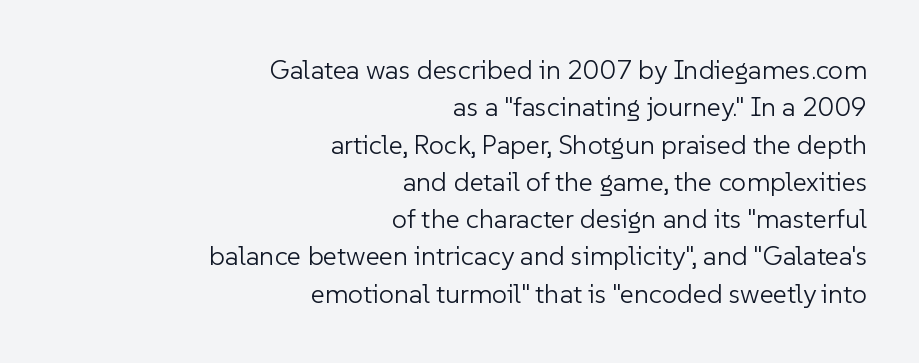
The image shows 27 px text type, upright; set right-aligned, normal line spacing (1.38x), normal letter spacing, not underlined.
